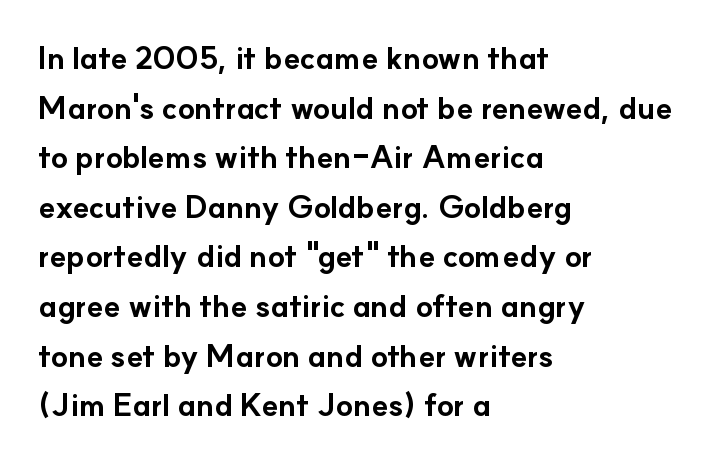
Q: Is the text bold? A: Yes.
Q: Is the text italic (slanted)? A: No, it is upright.
Q: Is the typeface a serif or a sans-serif typeface? A: Sans-serif.
Q: Is the text underlined? A: No.
Q: How is the paragraph aligned? A: Left-aligned.
Q: Is the spacing between letters normal or unusually wide? A: Normal.
Q: Is the spacing between lines tight, normal or loose? A: Normal.
Q: Width (condensed, normal, or wide)? A: Normal.
Q: Stroke contrast? A: Low.
Q: x-height? A: Small.
Q: Monospaced? A: No.
